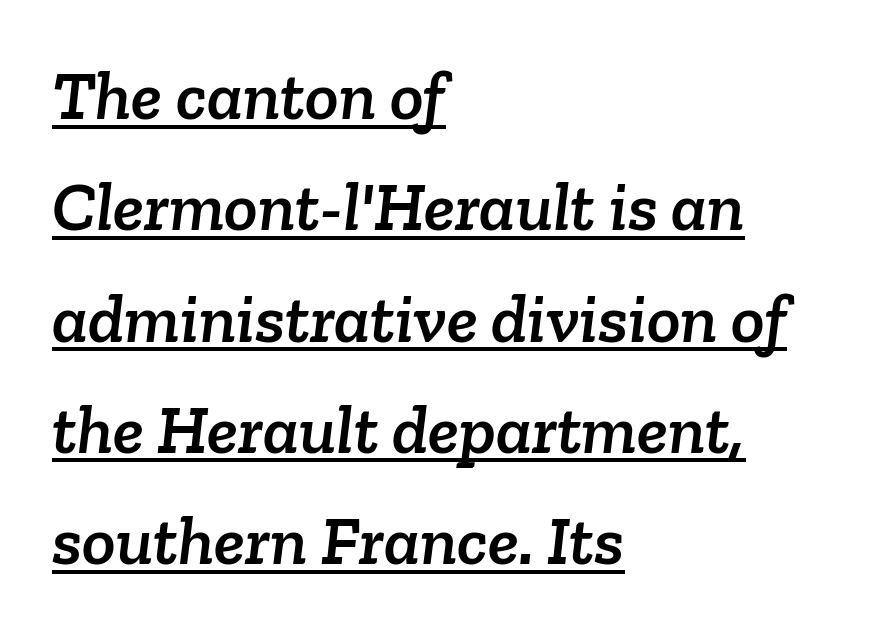
The image shows 70 px serif type; set left-aligned, normal line spacing (1.59x), normal letter spacing, underlined; low stroke contrast and a medium x-height.
